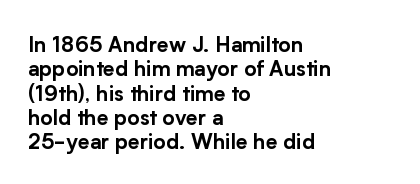
Q: Is the text italic (slanted)? A: No, it is upright.
Q: Is the text underlined? A: No.
Q: How is the paragraph aligned? A: Left-aligned.
Q: Is the spacing between letters normal or unusually wide? A: Normal.
